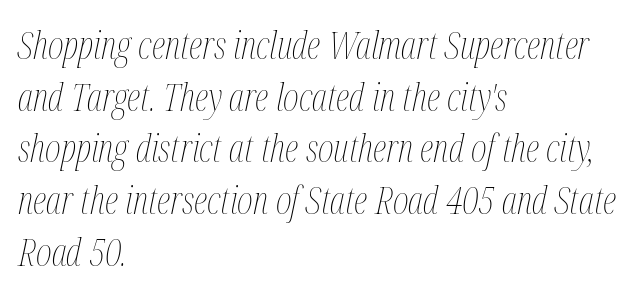
The image shows 38 px thin, condensed type, italic (leaning right); set left-aligned, normal line spacing (1.36x), normal letter spacing, not underlined; medium stroke contrast and a medium x-height.
